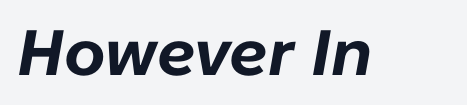
The letters sit at their default tracking, neither squeezed nor spread. The face used here has the dense, thick strokes of a bold. Quick note: underline off. The whole block is typeset with a tilt. Do the characters align in a grid? No, the font is proportional.
